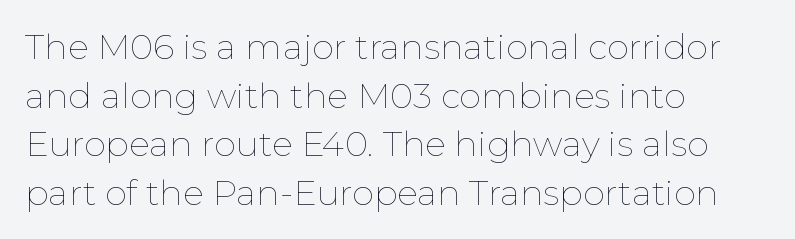
Q: Is the text bold? A: No.
Q: Is the text italic (slanted)? A: No, it is upright.
Q: Is the text underlined? A: No.
Q: How is the paragraph aligned? A: Left-aligned.
Q: Is the spacing between letters normal or unusually wide? A: Normal.
Q: Is the spacing between lines tight, normal or loose? A: Normal.
Q: Width (condensed, normal, or wide)? A: Normal.
Q: Stroke contrast? A: Low.
Q: x-height? A: Medium.
Q: Monospaced? A: No.
